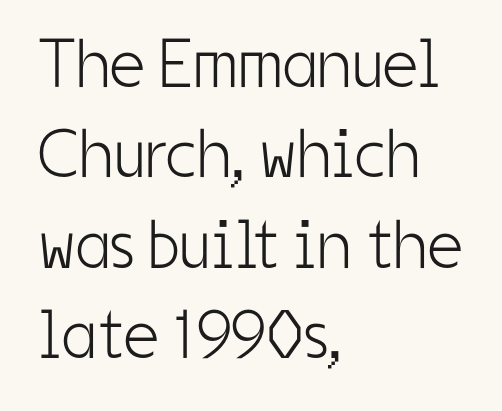
{"serif": "no", "italic": "no", "bold": "no", "weight": "light", "width": "condensed", "stroke_contrast": "low", "x_height": "medium", "monospaced": "no", "underline": "no", "align": "left", "line_spacing": "normal", "line_spacing_ratio": 1.31, "letter_spacing": "normal", "letter_spacing_em": 0.0, "glyph_px": 69}
